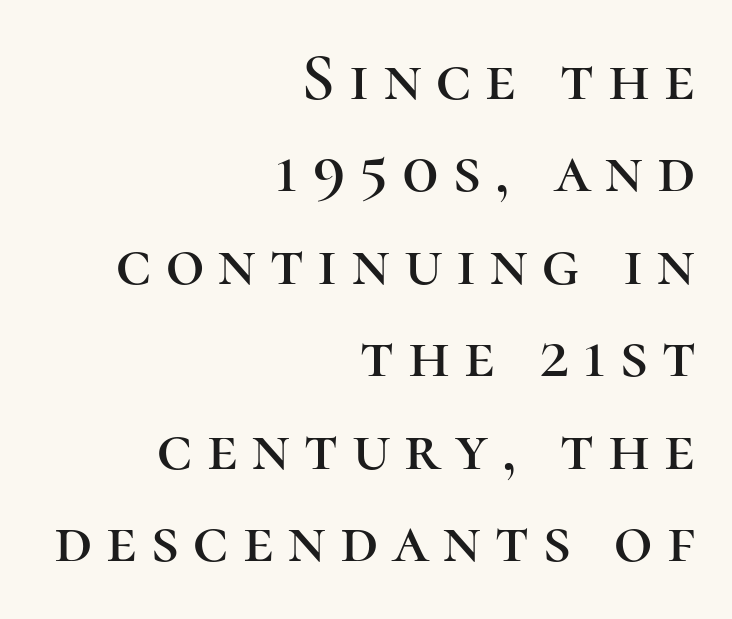
The image shows 67 px serif type, upright; set right-aligned, normal line spacing (1.38x), unusually wide letter spacing (+0.21 em), not underlined; high stroke contrast and a medium x-height.
